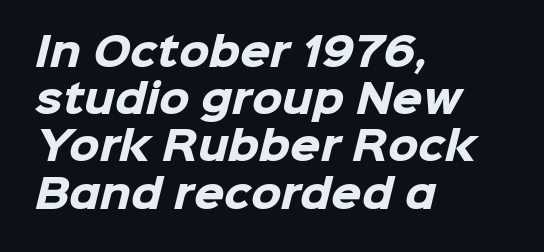
Descenders are the only things crossing below the line. Caption: standard tracking, unaltered. This sample has the flowing, uneven cadence of proportional lettering. These lines carry a lot of weight — the face is fully bold.
